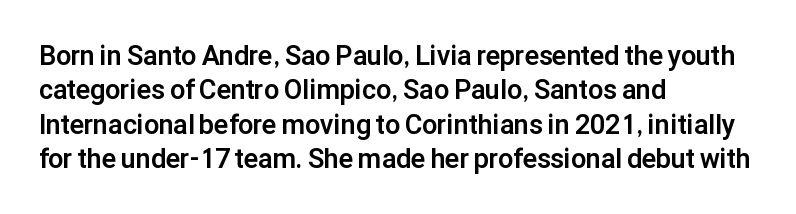
Q: Is the text bold? A: Yes.
Q: Is the text italic (slanted)? A: No, it is upright.
Q: Is the text underlined? A: No.
Q: How is the paragraph aligned? A: Left-aligned.
Q: Is the spacing between letters normal or unusually wide? A: Normal.
Q: Is the spacing between lines tight, normal or loose? A: Normal.
